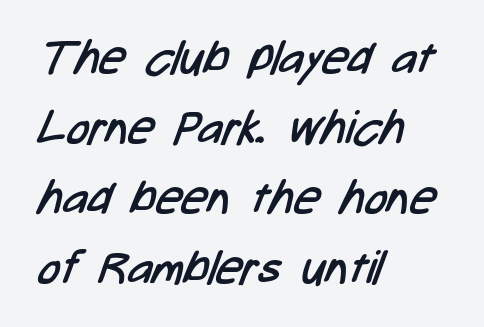
Q: Is the text bold? A: No.
Q: Is the typeface a serif or a sans-serif typeface? A: Sans-serif.
Q: Is the text underlined? A: No.
Q: How is the paragraph aligned? A: Left-aligned.
Q: Is the spacing between letters normal or unusually wide? A: Normal.
Q: Is the spacing between lines tight, normal or loose? A: Normal.
Q: Width (condensed, normal, or wide)? A: Condensed.
Q: Stroke contrast? A: Low.
Q: x-height? A: Medium.
Q: Monospaced? A: No.
